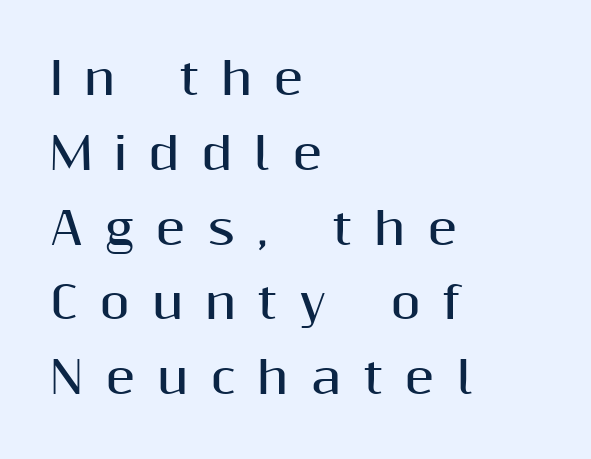
Short note: letters widely spaced. In CSS terms this would be text-align: left. The characters display no serif detailing; their extremities are plain. This block has exactly the height ordinary leading produces. The typesetting leans heavy: a genuine bold. A typesetter would call this proportional, since set widths differ per character.
